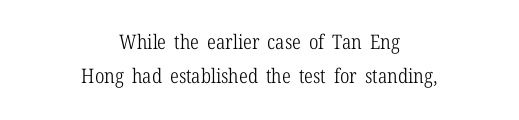
Q: Is the text bold? A: No.
Q: Is the text italic (slanted)? A: No, it is upright.
Q: Is the text underlined? A: No.
Q: How is the paragraph aligned? A: Centered.
Q: Is the spacing between letters normal or unusually wide? A: Normal.
